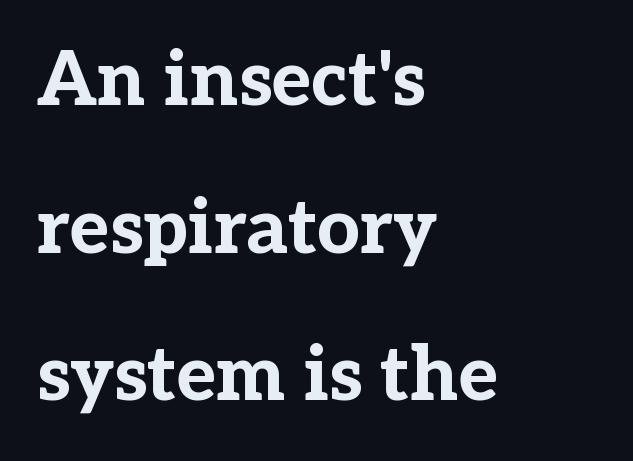
Q: Is the text bold? A: Yes.
Q: Is the text italic (slanted)? A: No, it is upright.
Q: Is the typeface a serif or a sans-serif typeface? A: Serif.
Q: Is the text underlined? A: No.
Q: How is the paragraph aligned? A: Left-aligned.
Q: Is the spacing between letters normal or unusually wide? A: Normal.
Q: Is the spacing between lines tight, normal or loose? A: Loose.
Q: Width (condensed, normal, or wide)? A: Normal.
Q: Stroke contrast? A: Low.
Q: x-height? A: Medium.
Q: Monospaced? A: No.
